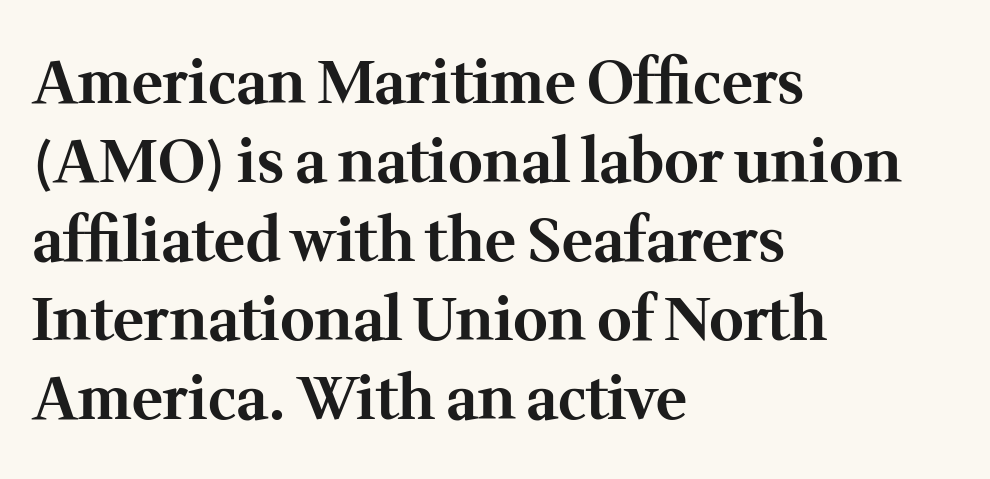
{"serif": "yes", "italic": "no", "bold": "yes", "weight": "bold", "width": "normal", "stroke_contrast": "medium", "x_height": "medium", "monospaced": "no", "underline": "no", "align": "left", "line_spacing": "normal", "line_spacing_ratio": 1.34, "letter_spacing": "normal", "letter_spacing_em": 0.0, "glyph_px": 59}
